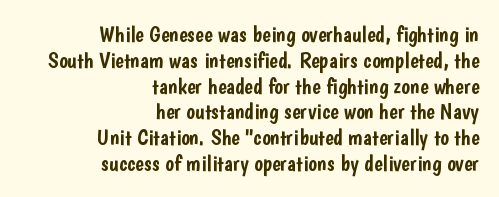
The leading is snug, giving the passage a crowded texture. This sample is right-justified, so line beginnings fall wherever the words allow. Each row of text sits above clean, open space. It's the straight-up-and-down kind of type. Between one letter and the next there's only the usual sliver of space.
